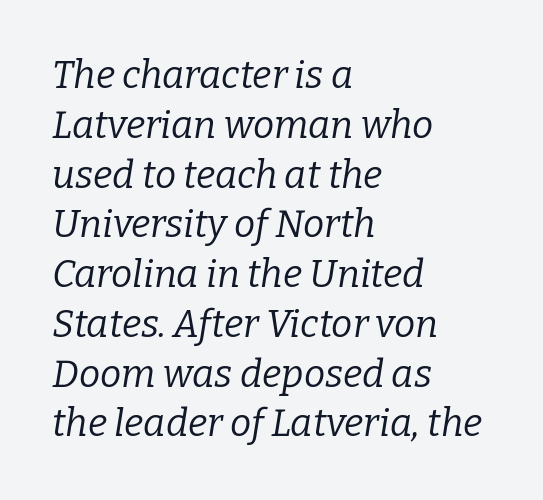
In terms of posture, this sample is oblique. These lines are composed in type with serifs. Anything drawn beneath the words? Only blank space. The passage shown is typed in a proportional face where columns would drift.
